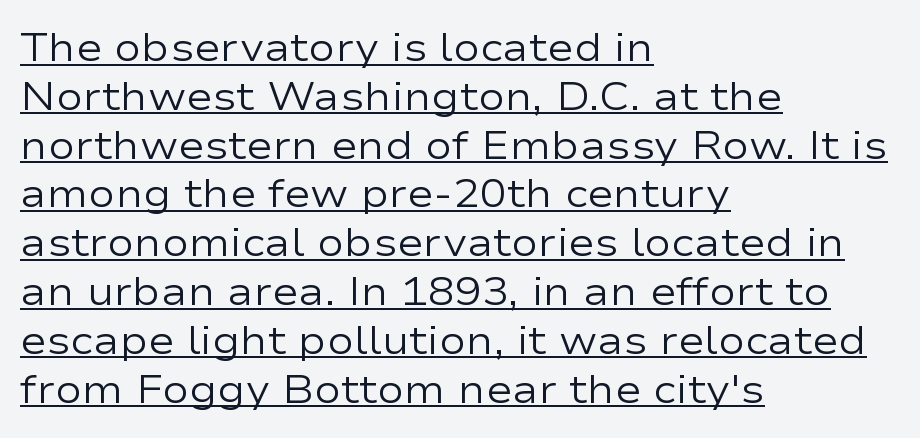
{"serif": "no", "italic": "no", "bold": "no", "weight": "regular", "width": "wide", "stroke_contrast": "low", "x_height": "medium", "monospaced": "no", "underline": "yes", "align": "left", "line_spacing_ratio": 1.22, "letter_spacing": "normal", "letter_spacing_em": 0.0, "glyph_px": 40}
